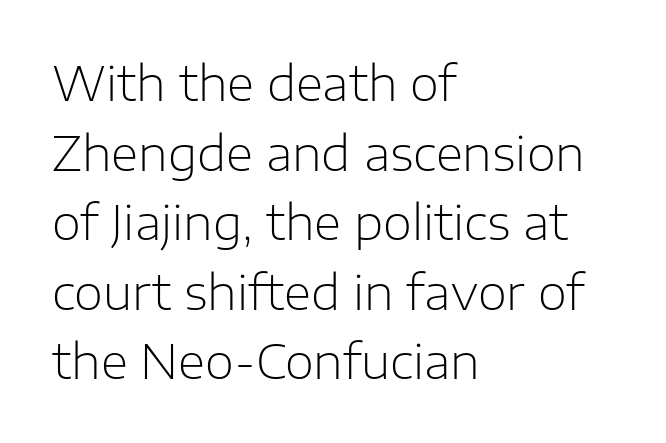
The image shows 47 px light sans-serif type, upright; set left-aligned, normal line spacing (1.48x), normal letter spacing, not underlined; low stroke contrast and a medium x-height.
